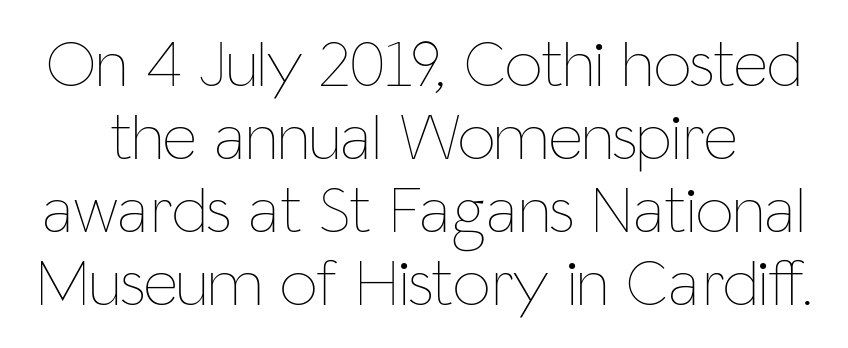
The letters advance in unequal steps, a hallmark of proportional type. This sample uses plain, unmodified letter spacing. Heft: none added — not bold. The letters stand straight up with perfectly vertical stems. Glance below the letters and you will spot only blank space. Cramped leading.
